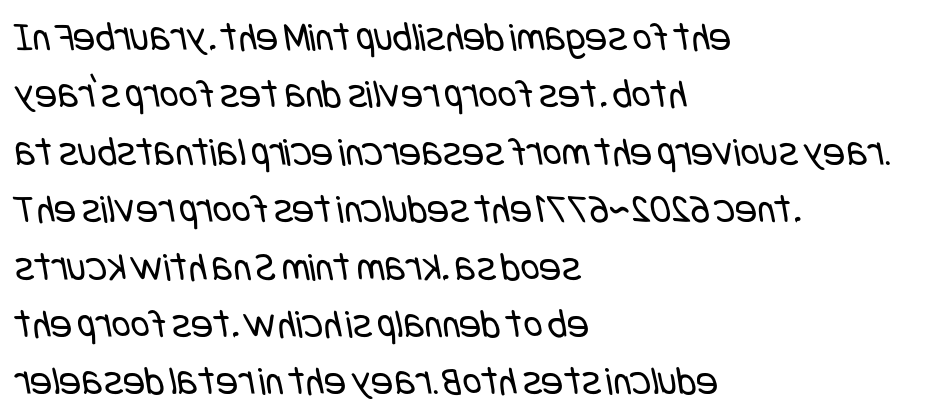
Descender tails drop into unmarked territory. Horizontally, the lines are justified to the leading edge only. The rendering keeps characters at their native spacing. A normal amount of white space separates one row of letters from the next.
